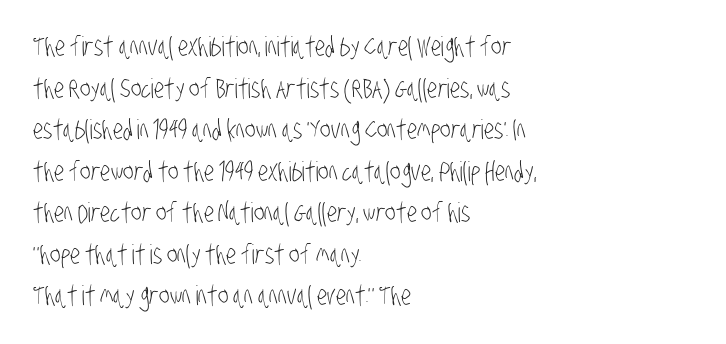
{"bold": "no", "underline": "no", "align": "left", "line_spacing": "normal", "line_spacing_ratio": 1.54, "letter_spacing": "normal", "letter_spacing_em": 0.0, "glyph_px": 27}
